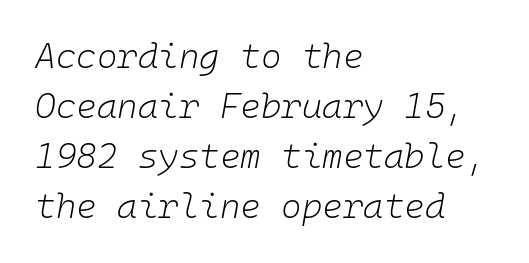
{"italic": "yes", "lean": "right", "slant_degrees": 10, "bold": "no", "weight": "light", "width": "normal", "stroke_contrast": "low", "x_height": "medium", "monospaced": "yes", "underline": "no", "align": "left", "line_spacing": "normal", "line_spacing_ratio": 1.43, "letter_spacing": "normal", "letter_spacing_em": 0.0, "glyph_px": 35}
